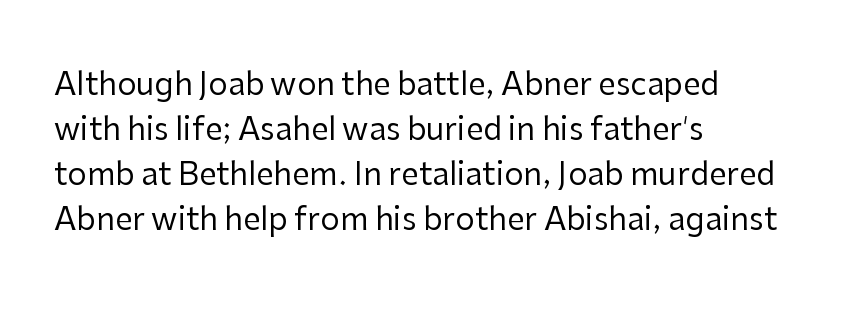
{"serif": "no", "italic": "no", "bold": "no", "weight": "regular", "width": "normal", "stroke_contrast": "low", "x_height": "medium", "monospaced": "no", "underline": "no", "align": "left", "line_spacing": "normal", "line_spacing_ratio": 1.45, "letter_spacing": "normal", "letter_spacing_em": 0.0, "glyph_px": 31}
